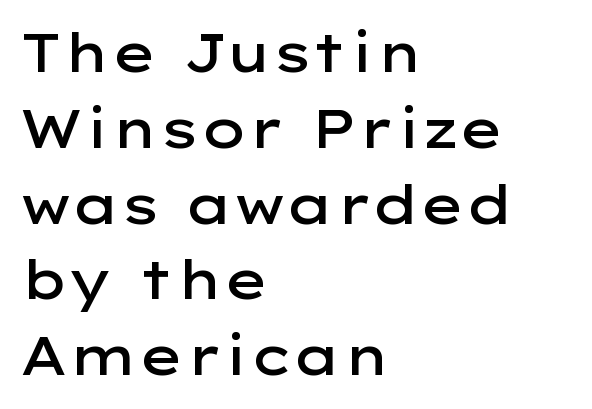
The image shows 53 px semibold, wide sans-serif type, upright; set left-aligned, normal line spacing (1.43x), normal letter spacing, not underlined; low stroke contrast and a medium x-height.
